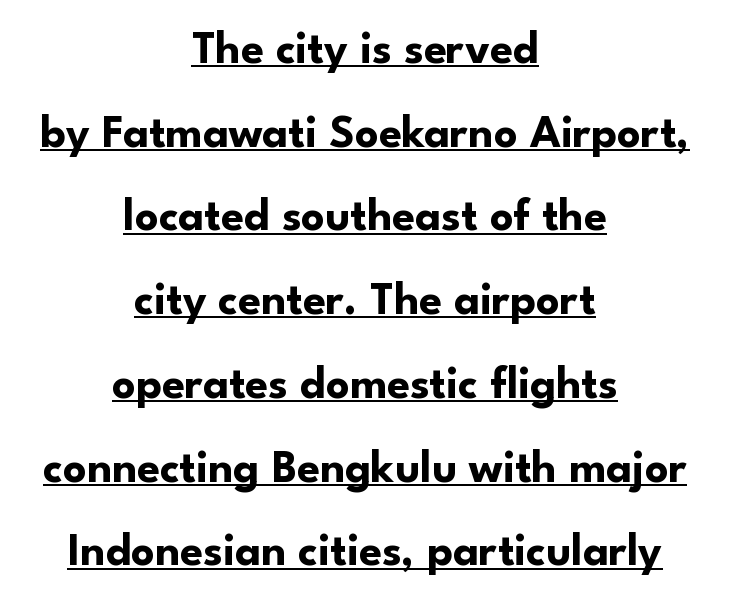
Q: Is the text bold? A: Yes.
Q: Is the text italic (slanted)? A: No, it is upright.
Q: Is the typeface a serif or a sans-serif typeface? A: Sans-serif.
Q: Is the text underlined? A: Yes.
Q: How is the paragraph aligned? A: Centered.
Q: Is the spacing between letters normal or unusually wide? A: Normal.
Q: Width (condensed, normal, or wide)? A: Normal.
Q: Stroke contrast? A: Low.
Q: x-height? A: Small.
Q: Monospaced? A: No.
